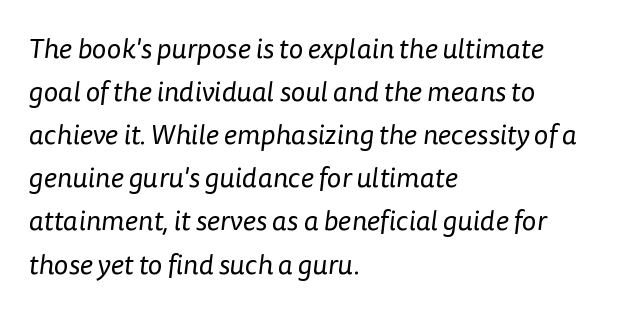
Q: Is the text bold? A: No.
Q: Is the typeface a serif or a sans-serif typeface? A: Sans-serif.
Q: Is the text underlined? A: No.
Q: How is the paragraph aligned? A: Left-aligned.
Q: Is the spacing between letters normal or unusually wide? A: Normal.
Q: Is the spacing between lines tight, normal or loose? A: Normal.
Q: Width (condensed, normal, or wide)? A: Normal.
Q: Stroke contrast? A: Low.
Q: x-height? A: Medium.
Q: Monospaced? A: No.
